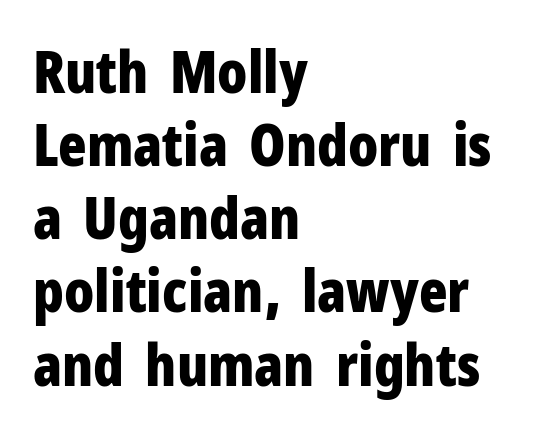
The image shows 59 px bold, condensed sans-serif type, upright; set left-aligned, line spacing 1.24x, normal letter spacing, not underlined; low stroke contrast and a medium x-height.
